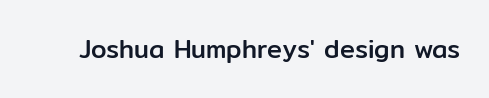
Q: Is the text italic (slanted)? A: No, it is upright.
Q: Is the text underlined? A: No.
Q: Is the spacing between letters normal or unusually wide? A: Normal.
